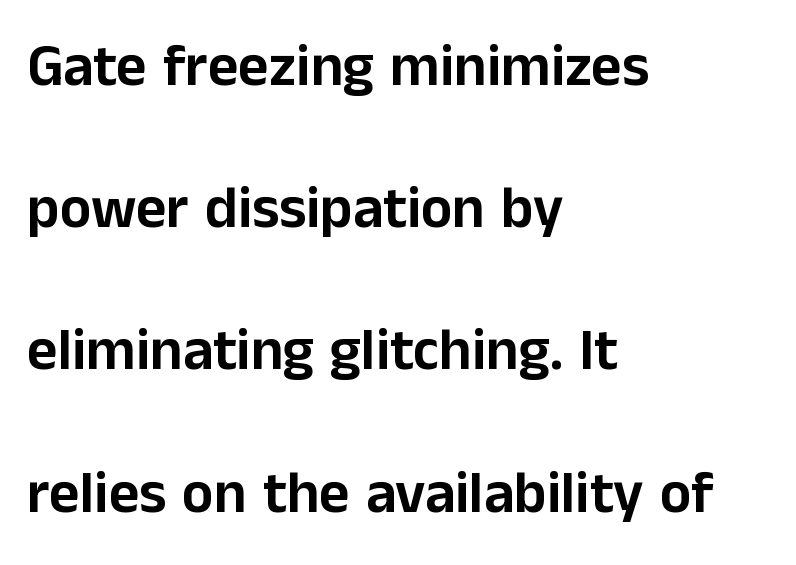
The image shows 59 px sans-serif type, upright; set left-aligned, loose line spacing (2.41x), normal letter spacing, not underlined; low stroke contrast and a medium x-height.
